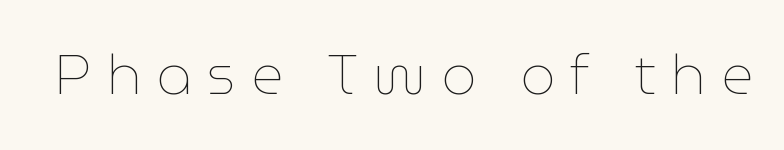
Q: Is the text bold? A: No.
Q: Is the text italic (slanted)? A: No, it is upright.
Q: Is the text underlined? A: No.
Q: Is the spacing between letters normal or unusually wide? A: Unusually wide.
Q: Width (condensed, normal, or wide)? A: Normal.
Q: Stroke contrast? A: Low.
Q: x-height? A: Medium.
Q: Monospaced? A: No.
